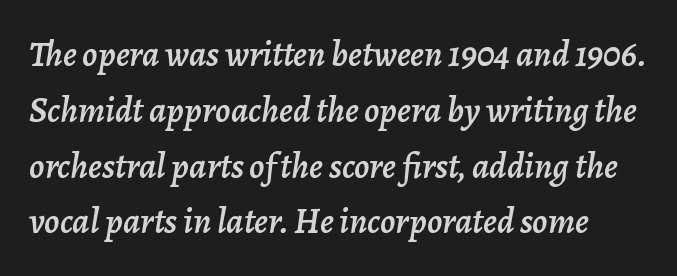
Notice how the stems are inclined rather than vertical — that's the hallmark of italics. Each letter keeps its own natural width here, so spacing adapts to shape. This rendering features lettering with no underline. The type is set solid horizontally, with unmodified tracking. Evenly set lines give the paragraph a standard silhouette.
